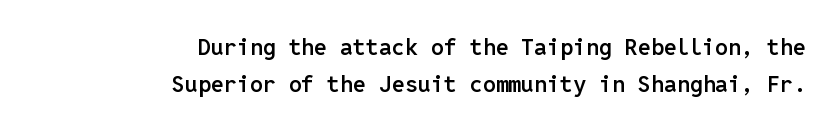
Q: Is the text bold? A: Semi-bold.
Q: Is the text italic (slanted)? A: No, it is upright.
Q: Is the text underlined? A: No.
Q: How is the paragraph aligned? A: Right-aligned.
Q: Is the spacing between letters normal or unusually wide? A: Normal.
Q: Is the spacing between lines tight, normal or loose? A: Normal.
